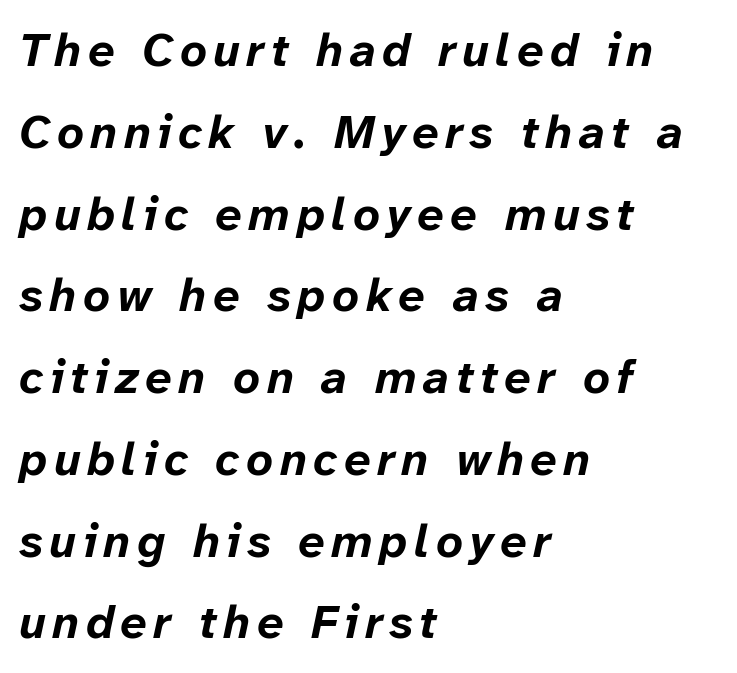
Quick note: italic. Heavy-handed strokes throughout: this text is bold. Casual observation: everything's shoved over to the left. The rendering uses natural spacing where letterforms have individual widths.
